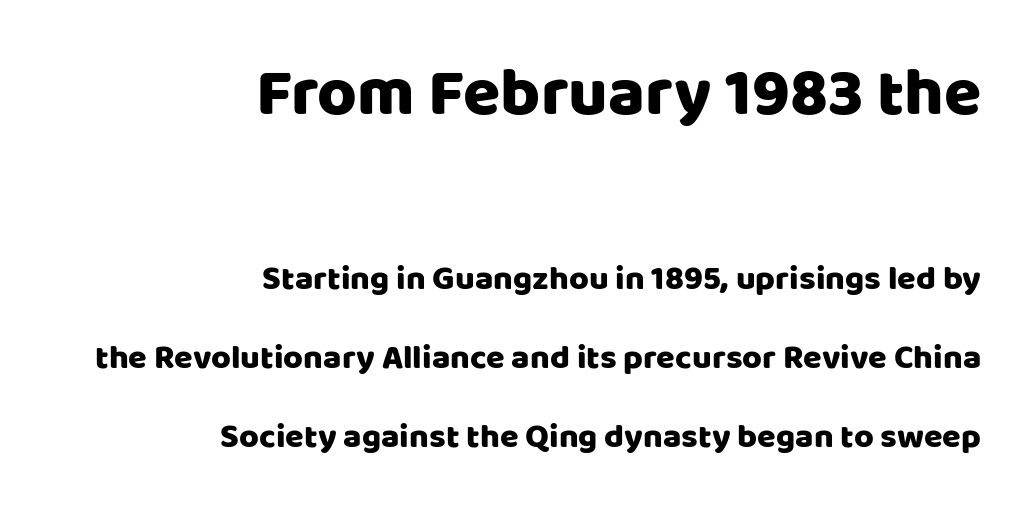
Type style note: lacks serifs. The lines in this sample share a right terminus and differ only in where they begin. The type sits square on the baseline with zero lean. Does the leading feel generous? Absolutely, it's lavish. You could not count columns in this text — the font is proportionally spaced. Caption: upper text group enlarged, lower text group reduced.
